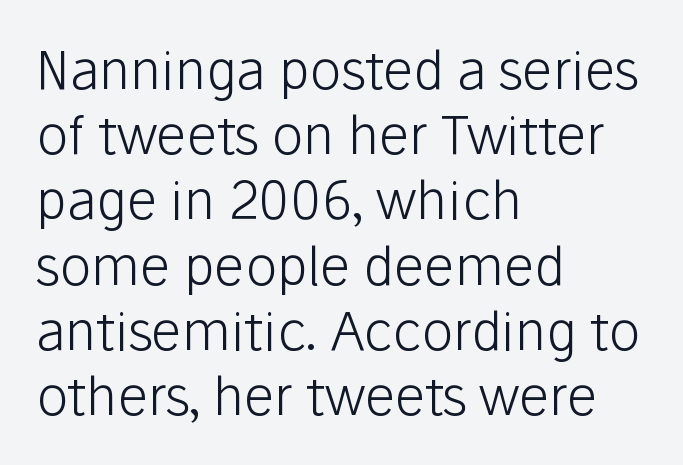
Does the lettering tilt? It doesn't — this is upright. The weight would be labelled regular, book, light, or lighter still. There is no visible air inserted between adjacent glyphs. The space beneath each line is pristine and unruled. Spacing verdict: proportional, widths tailored to each character. The rag falls on the right side of this text block.
